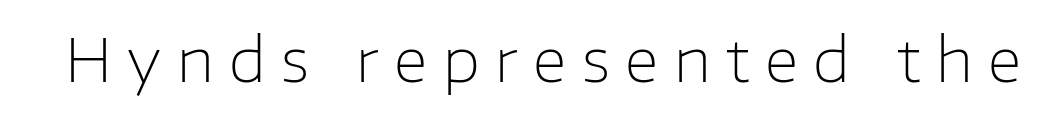
Q: Is the text bold? A: No.
Q: Is the text italic (slanted)? A: No, it is upright.
Q: Is the typeface a serif or a sans-serif typeface? A: Sans-serif.
Q: Is the text underlined? A: No.
Q: Is the spacing between letters normal or unusually wide? A: Unusually wide.
Q: Width (condensed, normal, or wide)? A: Normal.
Q: Stroke contrast? A: Low.
Q: x-height? A: Medium.
Q: Monospaced? A: No.
